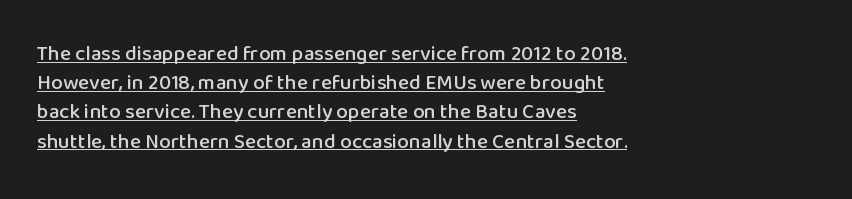
{"italic": "no", "underline": "yes", "align": "left", "line_spacing": "normal", "line_spacing_ratio": 1.39, "letter_spacing": "normal", "letter_spacing_em": 0.0, "glyph_px": 21}
